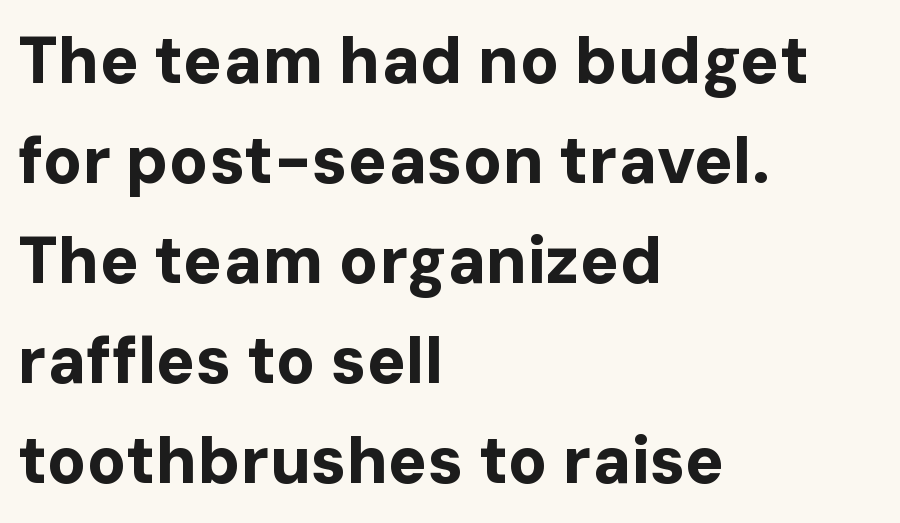
Q: Is the text bold? A: Yes.
Q: Is the text italic (slanted)? A: No, it is upright.
Q: Is the typeface a serif or a sans-serif typeface? A: Sans-serif.
Q: Is the text underlined? A: No.
Q: How is the paragraph aligned? A: Left-aligned.
Q: Is the spacing between letters normal or unusually wide? A: Normal.
Q: Is the spacing between lines tight, normal or loose? A: Normal.
Q: Width (condensed, normal, or wide)? A: Normal.
Q: Stroke contrast? A: Low.
Q: x-height? A: Medium.
Q: Monospaced? A: No.
